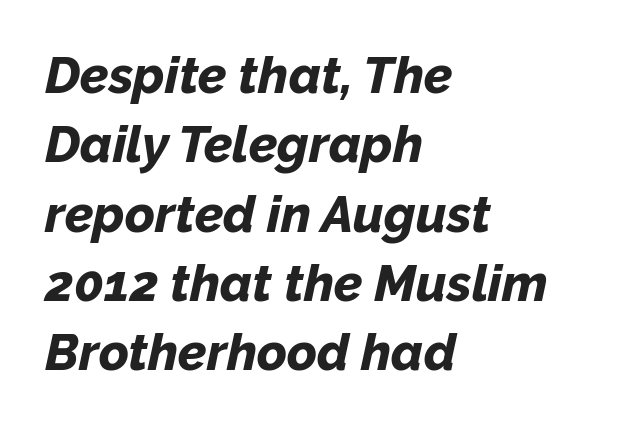
The image shows 51 px bold type, italic (leaning right); set left-aligned, normal line spacing (1.36x), normal letter spacing, not underlined; low stroke contrast and a medium x-height.
